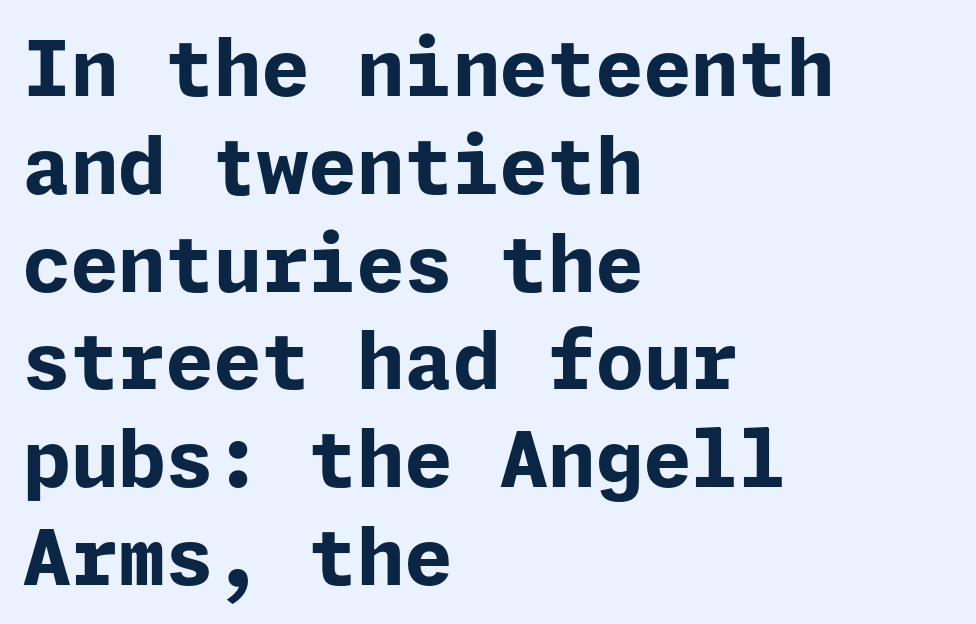
{"serif": "no", "italic": "no", "bold": "yes", "weight": "bold", "width": "normal", "stroke_contrast": "low", "x_height": "medium", "underline": "no", "align": "left", "line_spacing": "normal", "line_spacing_ratio": 1.27, "letter_spacing": "normal", "letter_spacing_em": 0.0, "glyph_px": 77}
